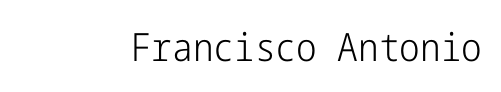
{"serif": "no", "italic": "no", "bold": "no", "weight": "light", "width": "condensed", "stroke_contrast": "low", "x_height": "medium", "underline": "no", "letter_spacing": "normal", "letter_spacing_em": 0.0, "glyph_px": 39}
